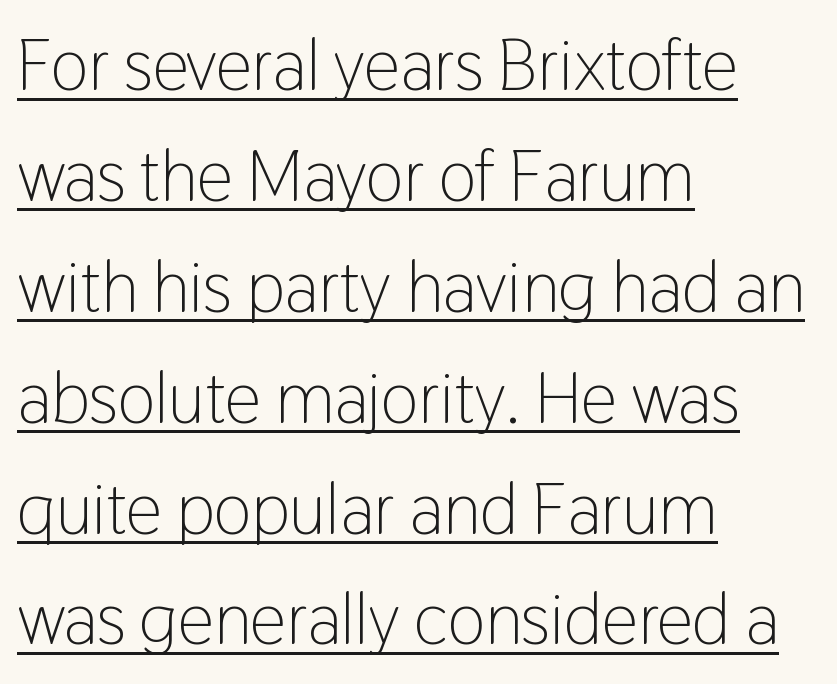
Interline gaps are of average width in this sample. The letters advance in unequal steps, a hallmark of proportional type. Line beginnings align vertically; line endings do not. No extra ink here — the face is not bold. Each line of the rendering has a horizontal stroke beneath the glyphs.
